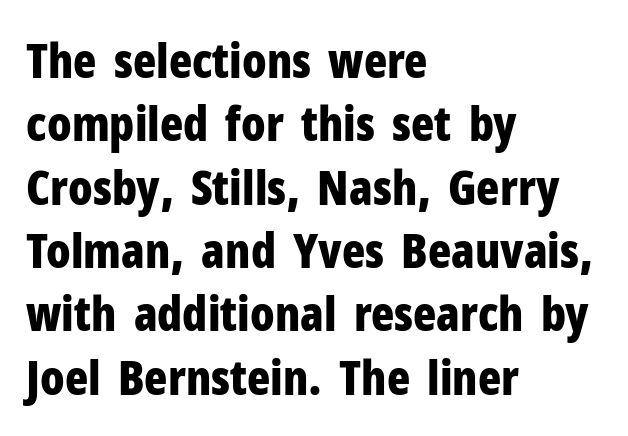
Q: Is the text bold? A: Yes.
Q: Is the text italic (slanted)? A: No, it is upright.
Q: Is the typeface a serif or a sans-serif typeface? A: Sans-serif.
Q: Is the text underlined? A: No.
Q: How is the paragraph aligned? A: Left-aligned.
Q: Is the spacing between letters normal or unusually wide? A: Normal.
Q: Is the spacing between lines tight, normal or loose? A: Normal.
Q: Width (condensed, normal, or wide)? A: Condensed.
Q: Stroke contrast? A: Low.
Q: x-height? A: Medium.
Q: Monospaced? A: No.
